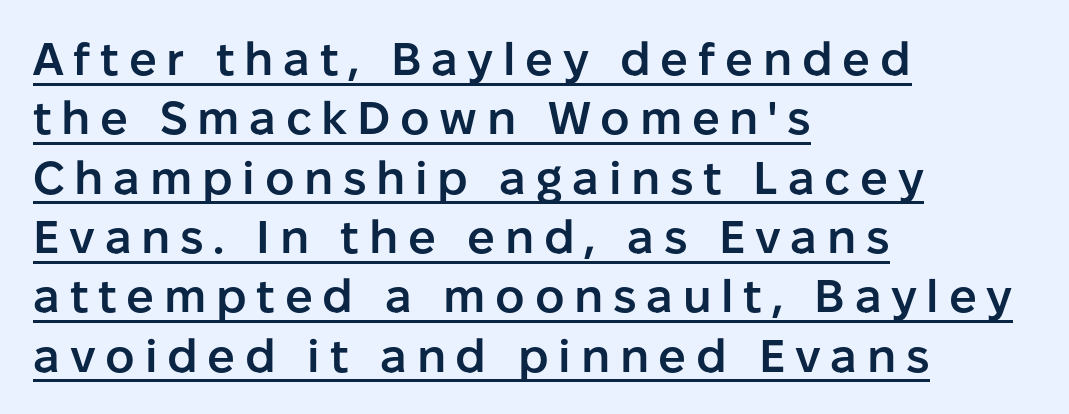
Q: Is the text bold? A: Semi-bold.
Q: Is the text italic (slanted)? A: No, it is upright.
Q: Is the typeface a serif or a sans-serif typeface? A: Sans-serif.
Q: Is the text underlined? A: Yes.
Q: How is the paragraph aligned? A: Left-aligned.
Q: Is the spacing between letters normal or unusually wide? A: Unusually wide.
Q: Is the spacing between lines tight, normal or loose? A: Normal.
Q: Width (condensed, normal, or wide)? A: Normal.
Q: Stroke contrast? A: Low.
Q: x-height? A: Medium.
Q: Monospaced? A: No.
